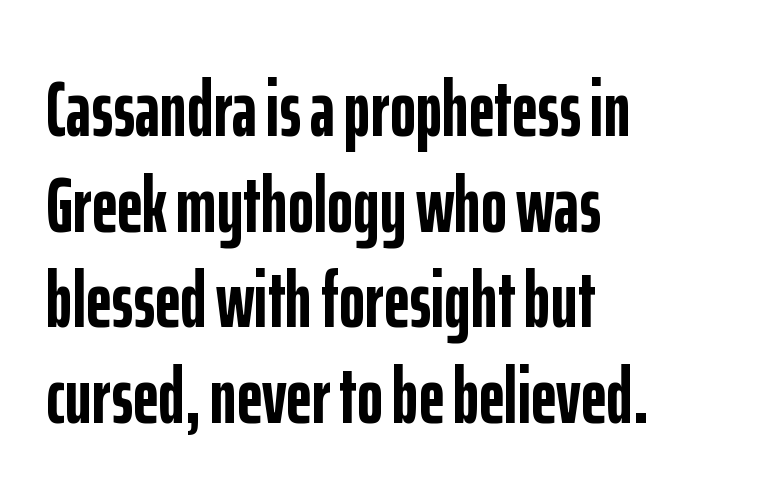
The compositor pushed each line to the left boundary. The letters stand upright; this is a roman face. Is the letter spacing exaggerated? No — it looks like the ordinary default. You can tell from the bare stems that sans-serif type was used.
